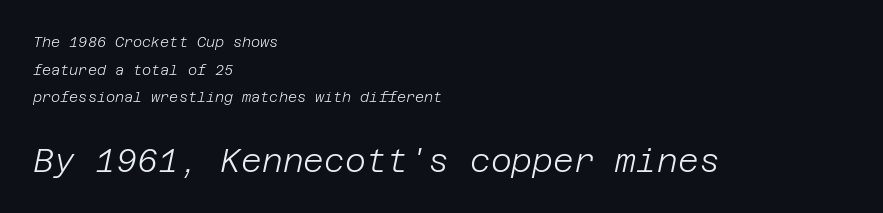
The image shows 32 px light type, italic (leaning right); set left-aligned, loose line spacing (1.98x), normal letter spacing, not underlined; the second (bottom) block is 2.29x larger; low stroke contrast and a large x-height.
